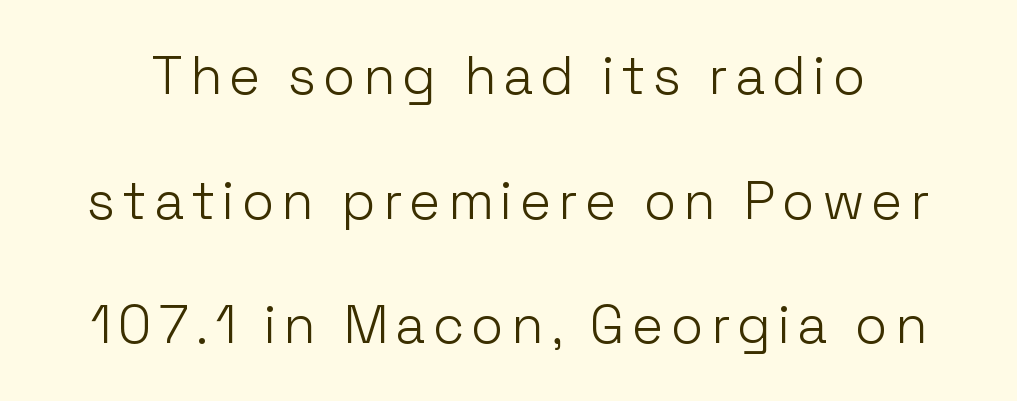
Q: Is the text bold? A: No.
Q: Is the text italic (slanted)? A: No, it is upright.
Q: Is the typeface a serif or a sans-serif typeface? A: Sans-serif.
Q: Is the text underlined? A: No.
Q: Is the spacing between lines tight, normal or loose? A: Loose.
Q: Width (condensed, normal, or wide)? A: Normal.
Q: Stroke contrast? A: Low.
Q: x-height? A: Medium.
Q: Monospaced? A: No.
